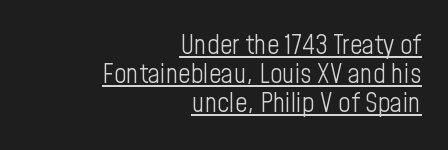
The image shows 27 px text type, upright; set right-aligned, tight line spacing (1.07x), normal letter spacing, underlined.
